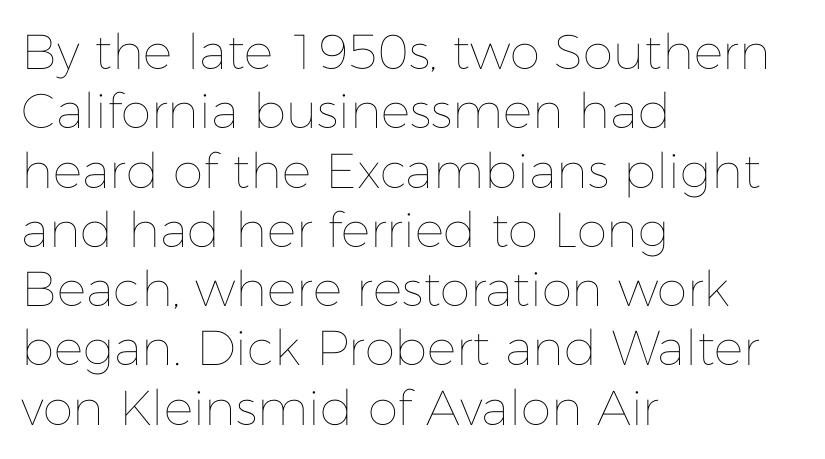
{"italic": "no", "bold": "no", "weight": "thin", "width": "normal", "stroke_contrast": "low", "x_height": "medium", "monospaced": "no", "underline": "no", "align": "left", "line_spacing_ratio": 1.21, "letter_spacing": "normal", "letter_spacing_em": 0.0, "glyph_px": 49}
